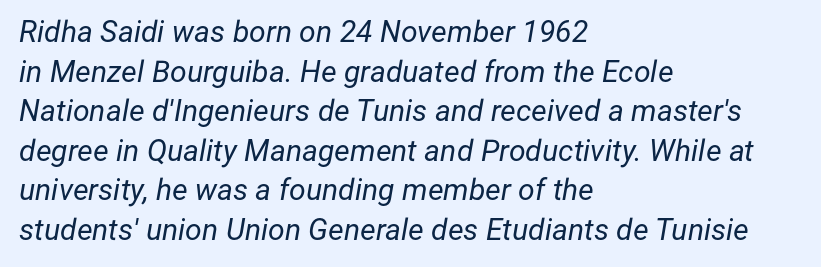
The image shows 30 px regular-weight type, italic (leaning right); set left-aligned, normal line spacing (1.32x), normal letter spacing, not underlined; low stroke contrast and a medium x-height.
